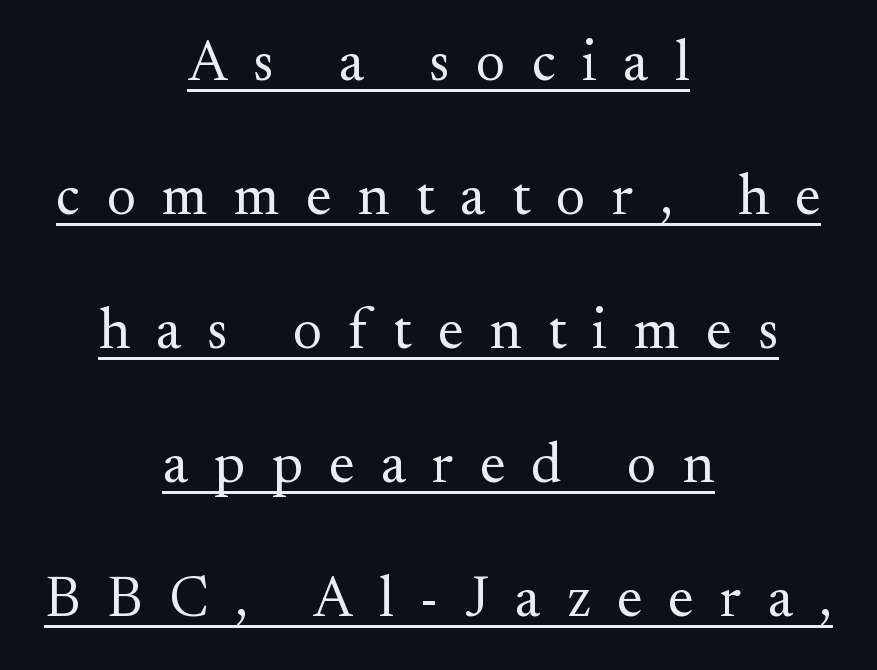
{"serif": "yes", "italic": "no", "bold": "no", "weight": "regular", "width": "normal", "stroke_contrast": "medium", "x_height": "small", "monospaced": "no", "underline": "yes", "align": "center", "line_spacing": "loose", "line_spacing_ratio": 2.35, "letter_spacing": "wide", "letter_spacing_em": 0.46, "glyph_px": 57}
